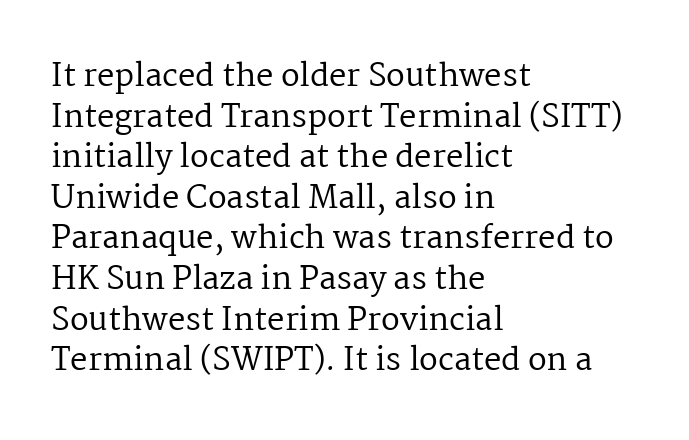
{"serif": "yes", "italic": "no", "bold": "no", "weight": "regular", "width": "normal", "stroke_contrast": "medium", "x_height": "medium", "monospaced": "no", "underline": "no", "align": "left", "line_spacing": "normal", "line_spacing_ratio": 1.31, "letter_spacing": "normal", "letter_spacing_em": 0.0, "glyph_px": 31}
